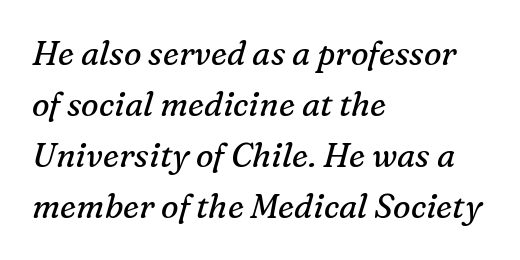
The image shows 33 px regular-weight serif type, italic (leaning right); set left-aligned, normal line spacing (1.55x), normal letter spacing, not underlined; medium stroke contrast and a medium x-height.
